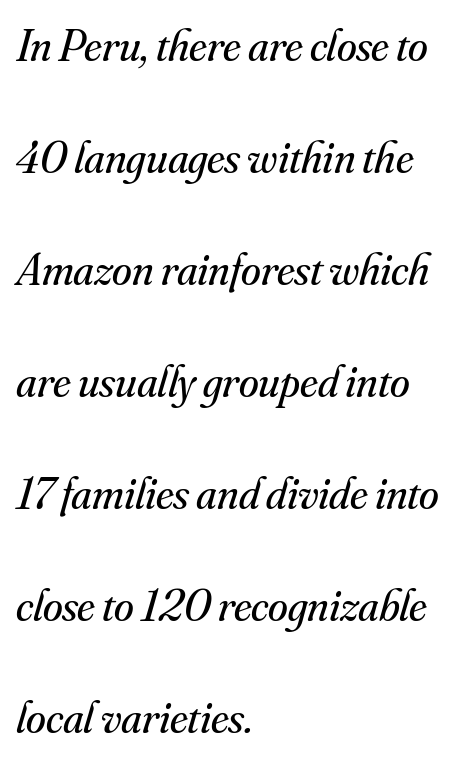
{"serif": "yes", "italic": "yes", "lean": "right", "slant_degrees": 16, "bold": "no", "weight": "regular", "width": "normal", "stroke_contrast": "medium", "x_height": "small", "monospaced": "no", "underline": "no", "align": "left", "line_spacing": "loose", "line_spacing_ratio": 2.49, "letter_spacing": "normal", "letter_spacing_em": 0.0, "glyph_px": 45}
